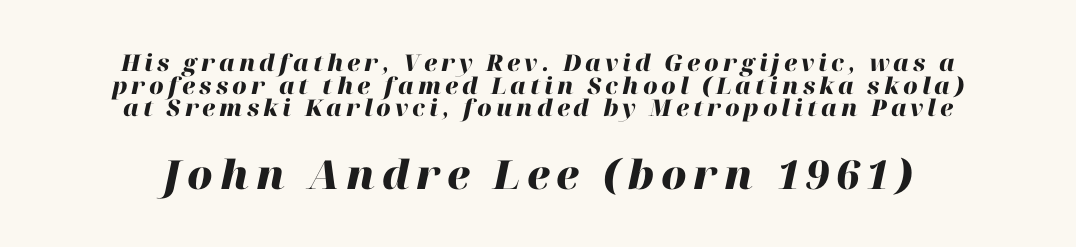
Q: Is the text bold? A: Yes.
Q: Is the text italic (slanted)? A: Yes, it leans right by about 12 degrees.
Q: Is the text underlined? A: No.
Q: How is the paragraph aligned? A: Centered.
Q: Is the spacing between lines tight, normal or loose? A: Tight.
Q: Which block of text is set in a larger size, the first (top) or the second (bottom)? A: The second (bottom) one.
Q: Width (condensed, normal, or wide)? A: Normal.
Q: Stroke contrast? A: High.
Q: x-height? A: Medium.
Q: Monospaced? A: No.
